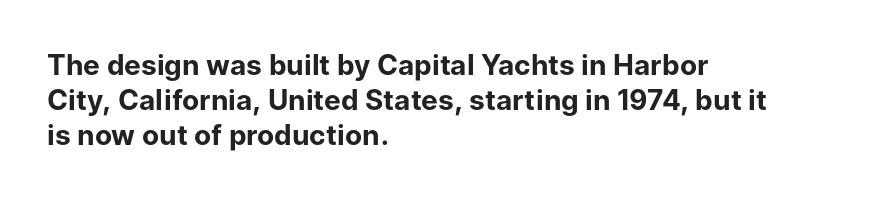
Every character sits straight up, as roman type does. Look at the stroke-to-counter ratio: heavy, a bold. Honestly, the letter spacing is just normal — you wouldn't notice it. How would I describe the line gaps? Plain and ordinary.
